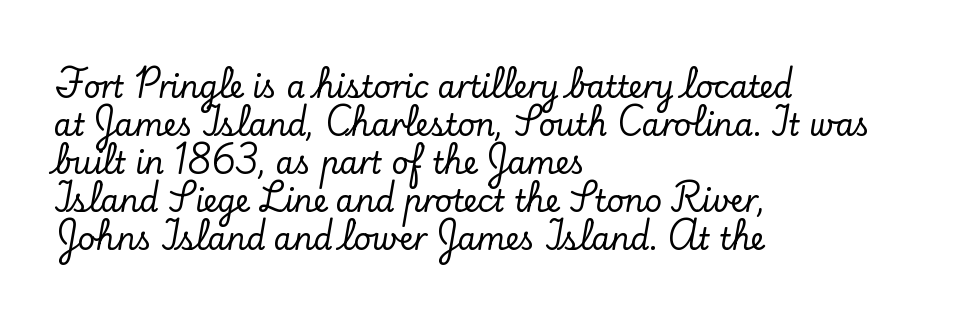
These lines sit exactly where default settings would place them. Compared with typical body copy, the letter spacing here is the same. Horizontally, the lines are justified to the leading edge only. You could not count columns in this text — the font is proportionally spaced. The gap between lines stays unmarked.
